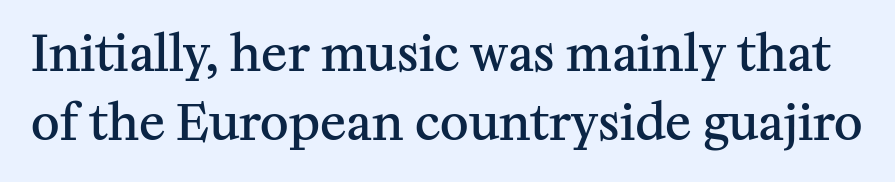
The image shows 49 px semibold serif type, upright; set normal line spacing (1.41x), normal letter spacing, not underlined; medium stroke contrast and a medium x-height.
